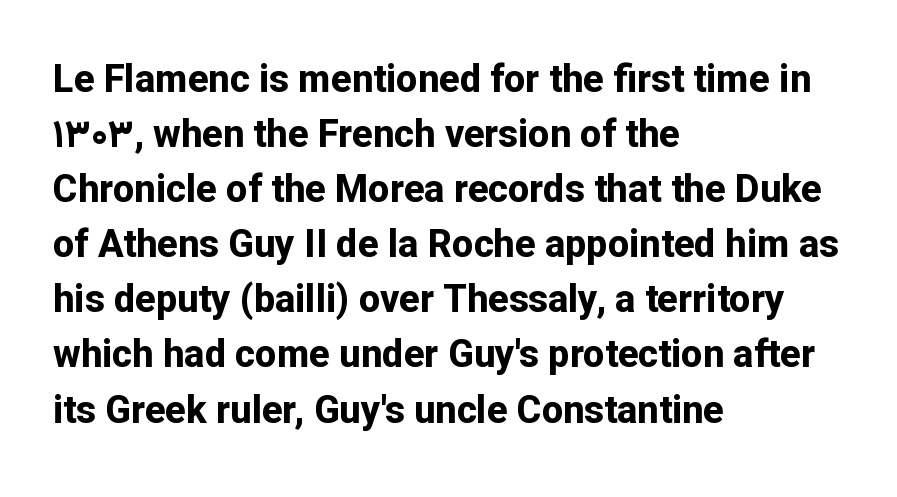
Q: Is the text bold? A: Yes.
Q: Is the text italic (slanted)? A: No, it is upright.
Q: Is the typeface a serif or a sans-serif typeface? A: Sans-serif.
Q: Is the text underlined? A: No.
Q: How is the paragraph aligned? A: Left-aligned.
Q: Is the spacing between letters normal or unusually wide? A: Normal.
Q: Is the spacing between lines tight, normal or loose? A: Normal.
Q: Width (condensed, normal, or wide)? A: Normal.
Q: Stroke contrast? A: Low.
Q: x-height? A: Medium.
Q: Monospaced? A: No.
